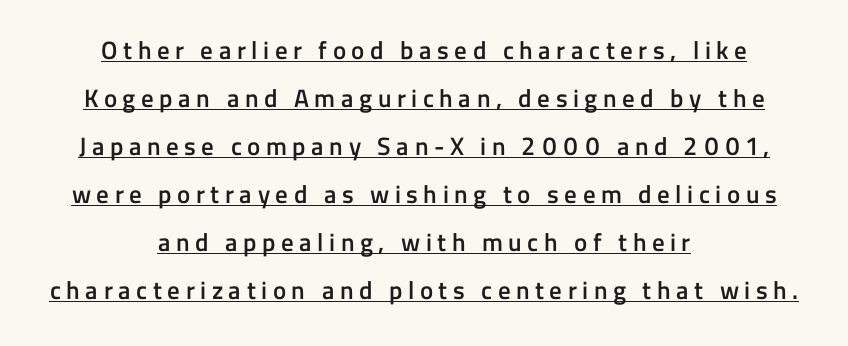
The image shows 25 px text type, upright; set centered, loose line spacing (1.92x), unusually wide letter spacing (+0.22 em), underlined.
